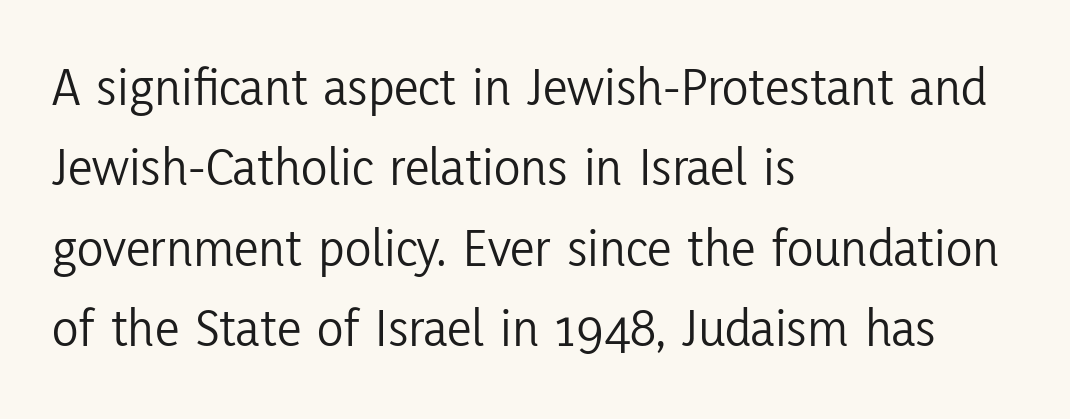
Q: Is the text bold? A: No.
Q: Is the text italic (slanted)? A: No, it is upright.
Q: Is the typeface a serif or a sans-serif typeface? A: Sans-serif.
Q: Is the text underlined? A: No.
Q: How is the paragraph aligned? A: Left-aligned.
Q: Is the spacing between letters normal or unusually wide? A: Normal.
Q: Is the spacing between lines tight, normal or loose? A: Normal.
Q: Width (condensed, normal, or wide)? A: Condensed.
Q: Stroke contrast? A: Low.
Q: x-height? A: Medium.
Q: Monospaced? A: No.
